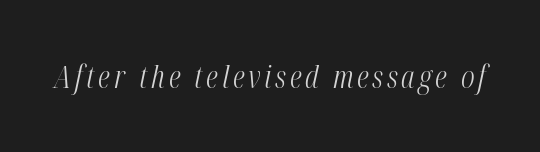
The lettering tilts uniformly, giving the passage an italic look. Has an underline been added? It has not. The face used here is proportionally spaced, like ordinary book or web type. No extra ink here — the face is not bold.
